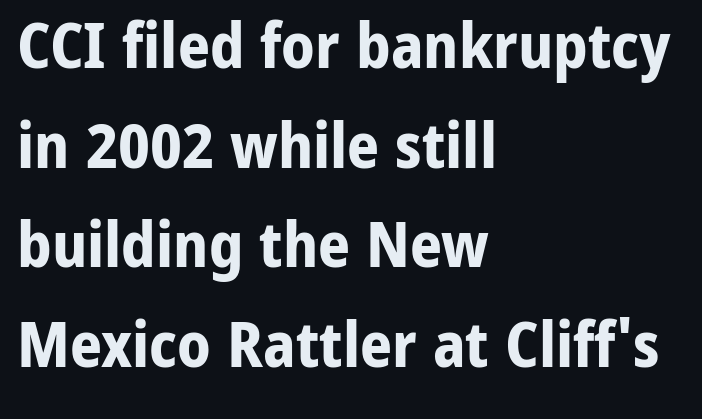
The image shows 63 px bold sans-serif type, upright; set left-aligned, normal line spacing (1.58x), normal letter spacing, not underlined; low stroke contrast and a medium x-height.
